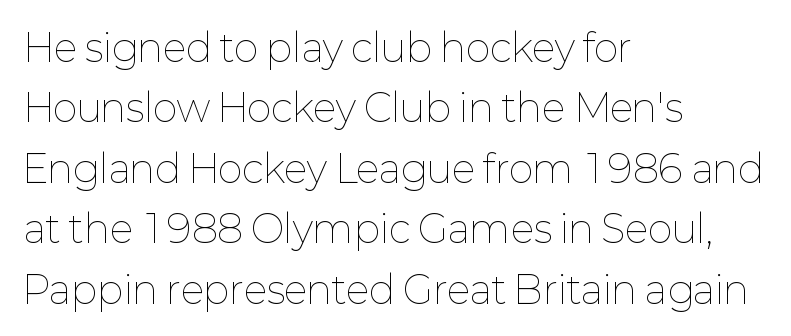
Q: Is the text bold? A: No.
Q: Is the text italic (slanted)? A: No, it is upright.
Q: Is the text underlined? A: No.
Q: How is the paragraph aligned? A: Left-aligned.
Q: Is the spacing between letters normal or unusually wide? A: Normal.
Q: Is the spacing between lines tight, normal or loose? A: Normal.
Q: Width (condensed, normal, or wide)? A: Normal.
Q: Stroke contrast? A: Low.
Q: x-height? A: Medium.
Q: Monospaced? A: No.
